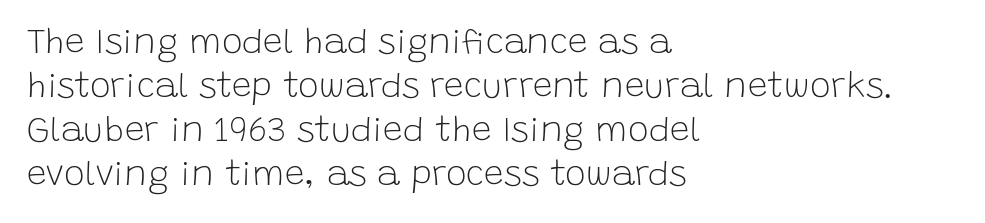
{"serif": "no", "italic": "no", "bold": "no", "weight": "light", "width": "normal", "stroke_contrast": "low", "x_height": "large", "monospaced": "no", "underline": "no", "align": "left", "line_spacing": "normal", "line_spacing_ratio": 1.26, "letter_spacing": "normal", "letter_spacing_em": 0.0, "glyph_px": 35}
